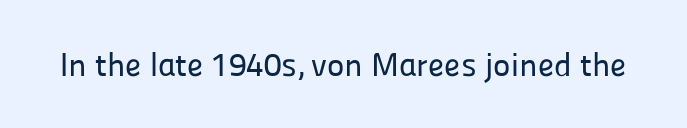
{"serif": "no", "italic": "no", "width": "normal", "stroke_contrast": "low", "x_height": "medium", "monospaced": "no", "underline": "no", "letter_spacing": "normal", "letter_spacing_em": 0.0, "glyph_px": 33}
